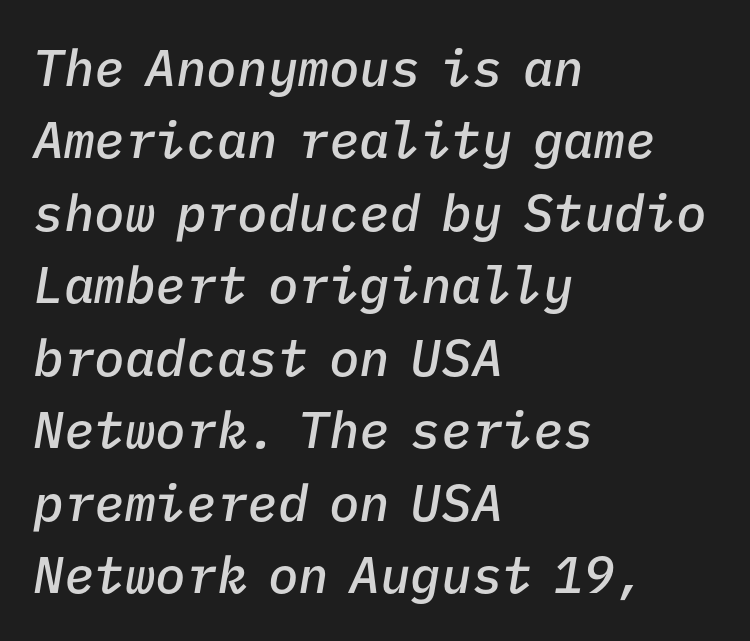
Q: Is the text bold? A: Semi-bold.
Q: Is the text italic (slanted)? A: Yes, it leans right by about 9 degrees.
Q: Is the text underlined? A: No.
Q: How is the paragraph aligned? A: Left-aligned.
Q: Is the spacing between letters normal or unusually wide? A: Normal.
Q: Is the spacing between lines tight, normal or loose? A: Normal.
Q: Width (condensed, normal, or wide)? A: Normal.
Q: Stroke contrast? A: Low.
Q: x-height? A: Medium.
Q: Monospaced? A: Yes.
